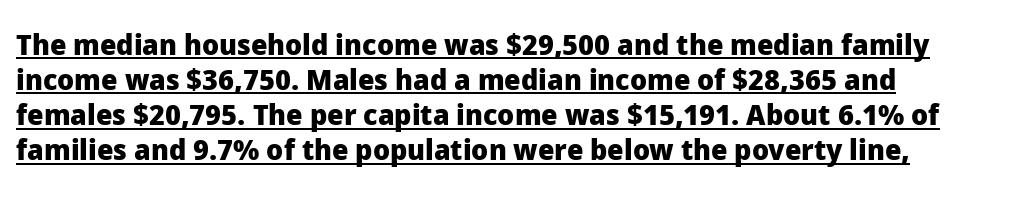
When letters stand straight like this, we call the style roman or upright. Unlike a traditional serif, this face leaves its strokes unadorned. The letters sit at their default tracking, neither squeezed nor spread. The compositor pushed each line to the left boundary. A typesetter would call this proportional, since set widths differ per character. How heavy is the stroke? Heavy — this is a bold.
